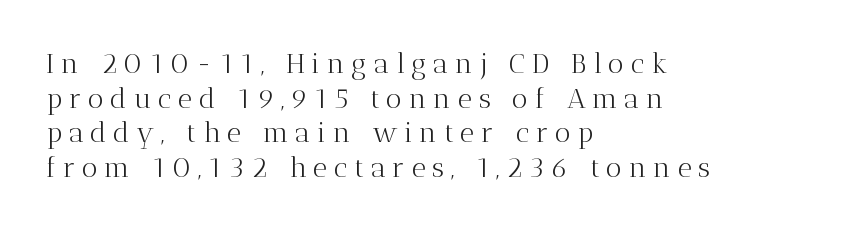
The passage shown is typed in a proportional face where columns would drift. The rendering anchors every line to the left-hand side. The font family rendered here belongs to the serif group. Nope, not italic — everything's standing straight. Stroke thickness stays within the range of a standard reading face or lighter. Substantial extra tracking has been applied to these lines.
